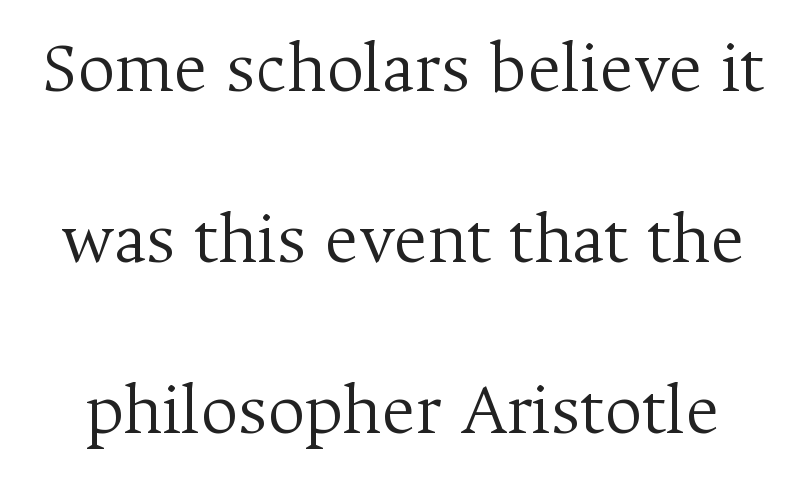
The image shows 73 px light serif type, upright; set loose line spacing (2.34x), normal letter spacing, not underlined; medium stroke contrast and a medium x-height.
